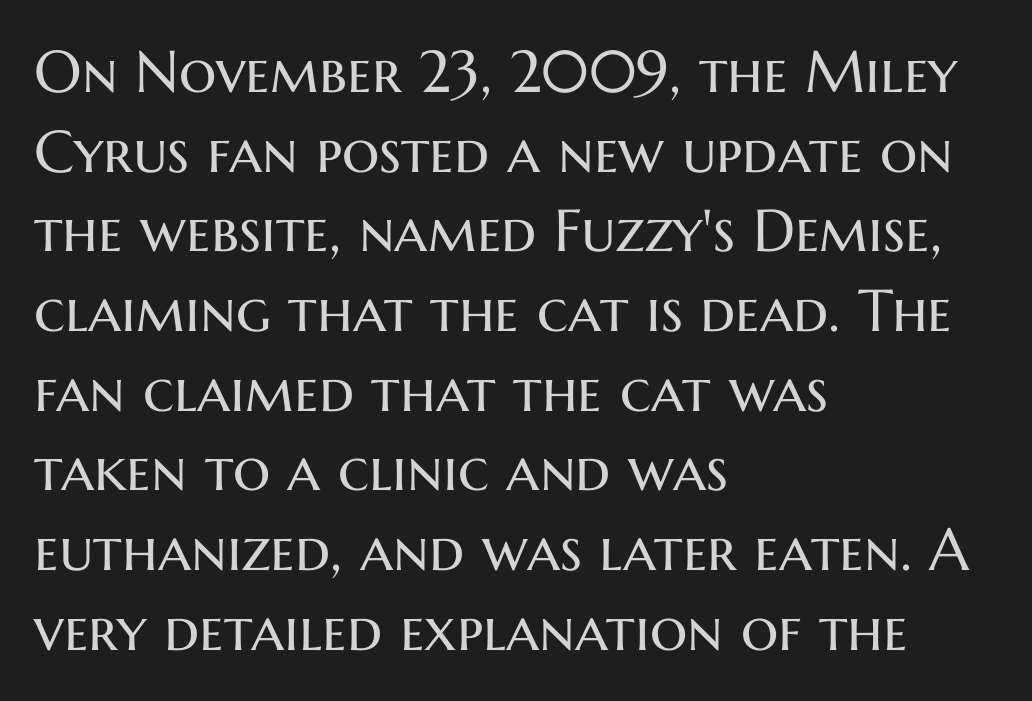
The image shows 59 px regular-weight sans-serif type, upright; set left-aligned, normal line spacing (1.35x), normal letter spacing, not underlined; medium stroke contrast and a medium x-height.
